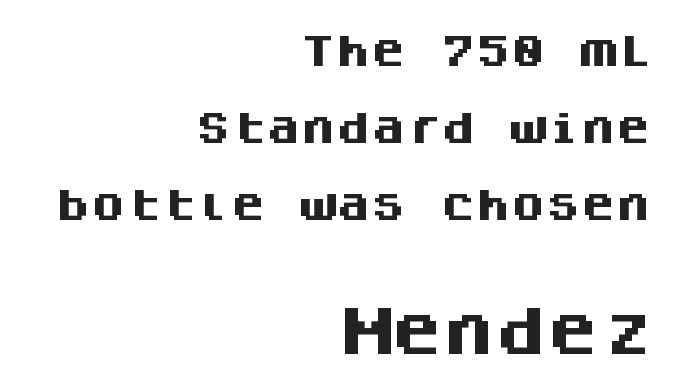
{"serif": "no", "italic": "no", "bold": "yes", "weight": "heavy", "width": "normal", "stroke_contrast": "medium", "x_height": "large", "monospaced": "yes", "underline": "no", "align": "right", "line_spacing": "loose", "line_spacing_ratio": 2.2, "letter_spacing": "normal", "letter_spacing_em": 0.0, "larger_block": "second", "size_ratio": 1.49, "glyph_px": 52}
